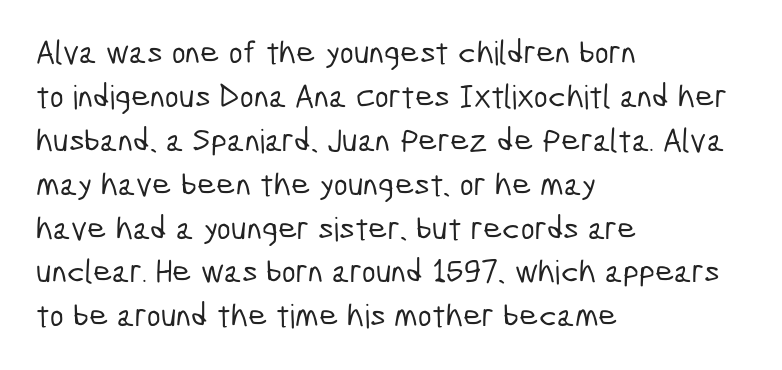
Stroke terminals: plain, sans-serif. Note the varied advance widths — an 'i' is clearly narrower than an 'm'. Each new line begins a customary step beneath the previous one. No word sits above an underline. These lines keep a tight, regular rhythm from letter to letter.
